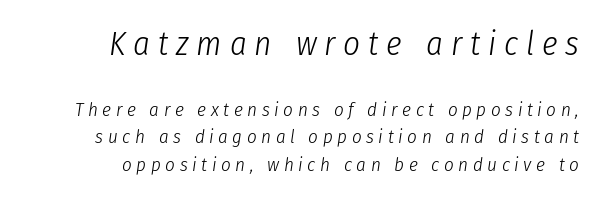
Q: Is the text bold? A: No.
Q: Is the text italic (slanted)? A: Yes, it leans right by about 8 degrees.
Q: Is the text underlined? A: No.
Q: How is the paragraph aligned? A: Right-aligned.
Q: Is the spacing between letters normal or unusually wide? A: Unusually wide.
Q: Is the spacing between lines tight, normal or loose? A: Normal.
Q: Which block of text is set in a larger size, the first (top) or the second (bottom)? A: The first (top) one.
Q: Width (condensed, normal, or wide)? A: Condensed.
Q: Stroke contrast? A: Low.
Q: x-height? A: Medium.
Q: Monospaced? A: No.
